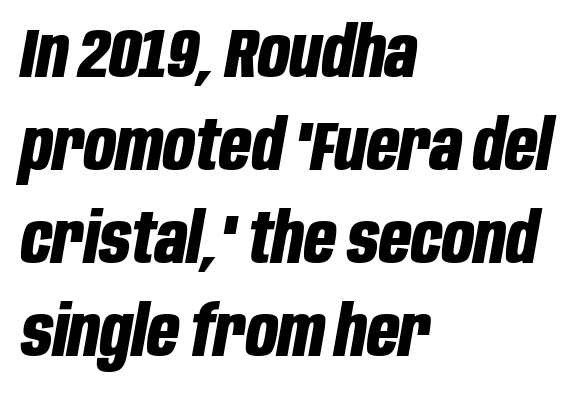
Q: Is the text bold? A: Yes.
Q: Is the text italic (slanted)? A: Yes, it leans right by about 10 degrees.
Q: Is the text underlined? A: No.
Q: How is the paragraph aligned? A: Left-aligned.
Q: Is the spacing between letters normal or unusually wide? A: Normal.
Q: Is the spacing between lines tight, normal or loose? A: Normal.
Q: Width (condensed, normal, or wide)? A: Condensed.
Q: Stroke contrast? A: Low.
Q: x-height? A: Large.
Q: Monospaced? A: No.
